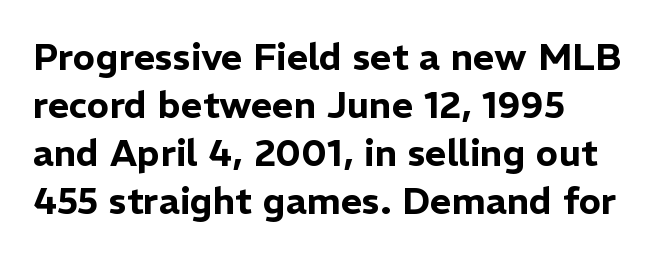
The leading is moderate, giving the passage an even texture. Look at the bottom of the vertical strokes: they stop flat, with no serifs. A roman cut, with each character standing at attention. Here the designer chose a conventional face with non-uniform glyph widths.
